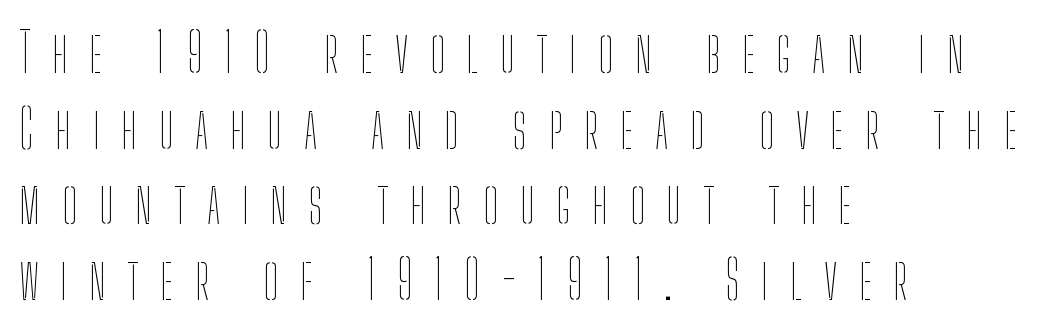
There is plenty of visible air inserted between adjacent glyphs. How would I describe the line gaps? Plain and ordinary. The weight would be labelled regular, book, light, or lighter still. Underline: absent.
